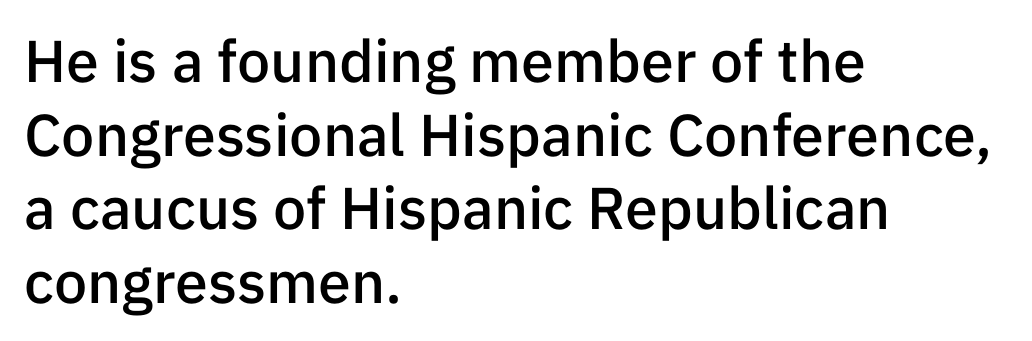
{"serif": "no", "italic": "no", "bold": "semi", "weight": "semibold", "width": "normal", "stroke_contrast": "low", "x_height": "medium", "monospaced": "no", "underline": "no", "align": "left", "line_spacing": "normal", "line_spacing_ratio": 1.25, "letter_spacing": "normal", "letter_spacing_em": 0.0, "glyph_px": 59}
